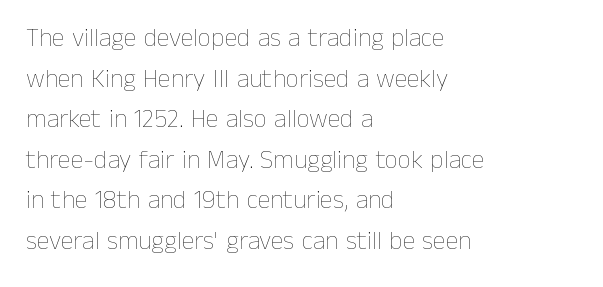
The image shows 26 px text type, upright; set left-aligned, normal line spacing (1.56x), normal letter spacing, not underlined.
